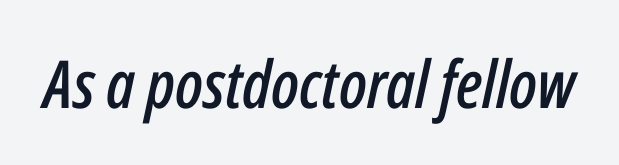
Q: Is the text italic (slanted)? A: Yes, it leans right by about 12 degrees.
Q: Is the text underlined? A: No.
Q: Is the spacing between letters normal or unusually wide? A: Normal.
Q: Width (condensed, normal, or wide)? A: Condensed.
Q: Stroke contrast? A: Low.
Q: x-height? A: Medium.
Q: Monospaced? A: No.
